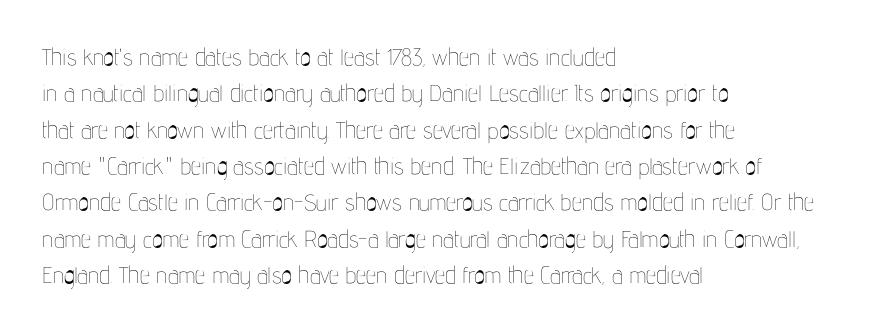
Compared with typical paragraphs, the rows here are spaced about the same. The letterforms sit at book weight or below. Ascenders rise straight up at ninety degrees. The lines are quadded left. Check the space under the baseline: it is left empty. Tracking value appears to be zero — textbook default spacing.
